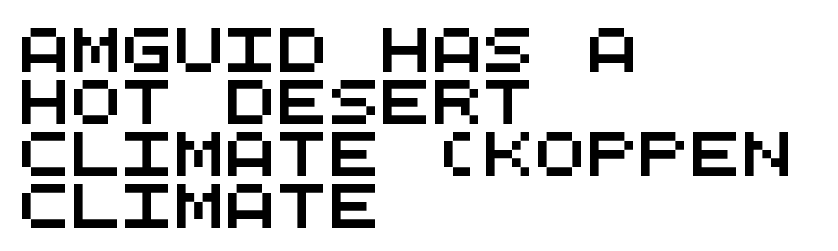
Q: Is the typeface a serif or a sans-serif typeface? A: Sans-serif.
Q: Is the text underlined? A: No.
Q: How is the paragraph aligned? A: Left-aligned.
Q: Is the spacing between letters normal or unusually wide? A: Normal.
Q: Width (condensed, normal, or wide)? A: Wide.
Q: Stroke contrast? A: Medium.
Q: x-height? A: Large.
Q: Monospaced? A: Yes.
